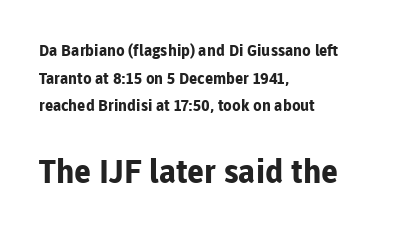
Q: Is the text bold? A: Yes.
Q: Is the text italic (slanted)? A: No, it is upright.
Q: Is the typeface a serif or a sans-serif typeface? A: Sans-serif.
Q: Is the text underlined? A: No.
Q: How is the paragraph aligned? A: Left-aligned.
Q: Is the spacing between letters normal or unusually wide? A: Normal.
Q: Which block of text is set in a larger size, the first (top) or the second (bottom)? A: The second (bottom) one.
Q: Width (condensed, normal, or wide)? A: Normal.
Q: Stroke contrast? A: Low.
Q: x-height? A: Medium.
Q: Monospaced? A: No.
